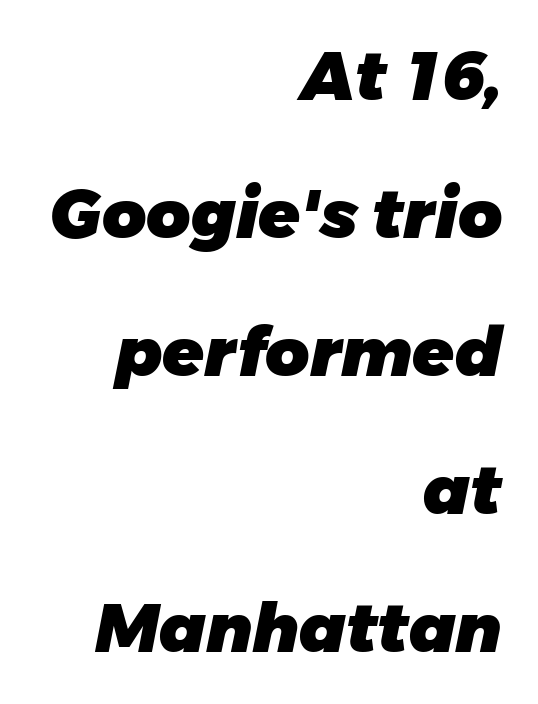
The image shows 68 px heavy sans-serif type; set right-aligned, loose line spacing (2.03x), normal letter spacing, not underlined; low stroke contrast and a large x-height.
